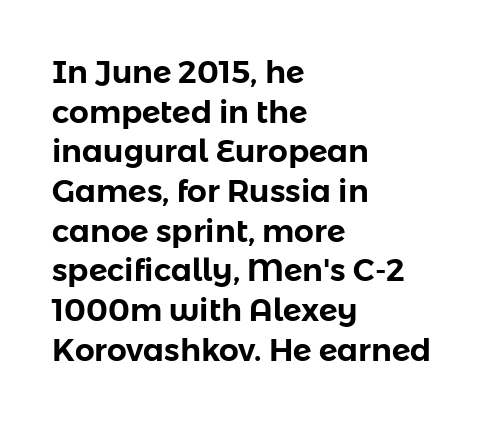
Q: Is the text italic (slanted)? A: No, it is upright.
Q: Is the typeface a serif or a sans-serif typeface? A: Sans-serif.
Q: Is the text underlined? A: No.
Q: How is the paragraph aligned? A: Left-aligned.
Q: Is the spacing between letters normal or unusually wide? A: Normal.
Q: Is the spacing between lines tight, normal or loose? A: Normal.
Q: Width (condensed, normal, or wide)? A: Normal.
Q: Stroke contrast? A: Low.
Q: x-height? A: Medium.
Q: Monospaced? A: No.
